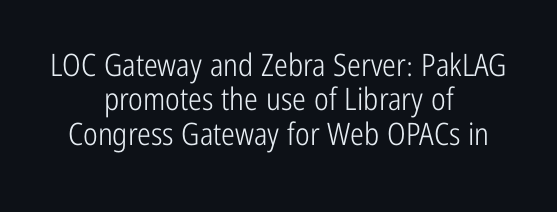
The image shows 31 px light, condensed sans-serif type, upright; set centered, tight line spacing (1.11x), normal letter spacing, not underlined; low stroke contrast and a medium x-height.
